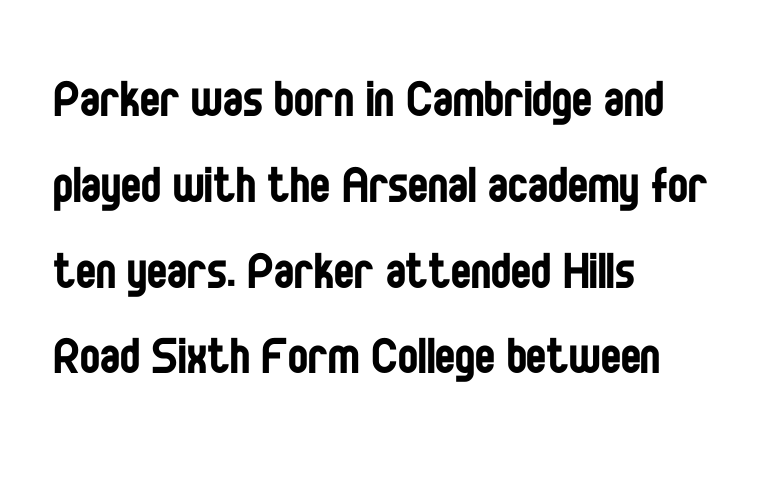
{"serif": "no", "italic": "no", "bold": "no", "weight": "regular", "width": "condensed", "stroke_contrast": "low", "x_height": "large", "monospaced": "no", "underline": "no", "align": "left", "line_spacing": "normal", "line_spacing_ratio": 1.43, "letter_spacing": "normal", "letter_spacing_em": 0.0, "glyph_px": 60}
